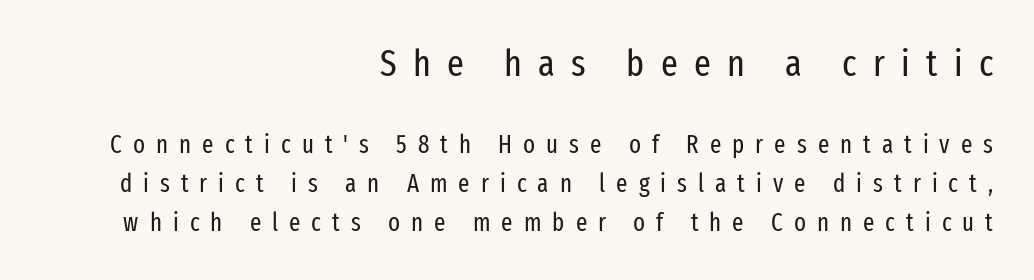
The words here are not underlined. This block has exactly the height ordinary leading produces. Characters follow at a spacing far wider than the type designer built in. The letterforms sit at book weight or below. Here the first block reads like a headline and the second like body copy. I'd call this a sans setting — the letters go barefoot.
